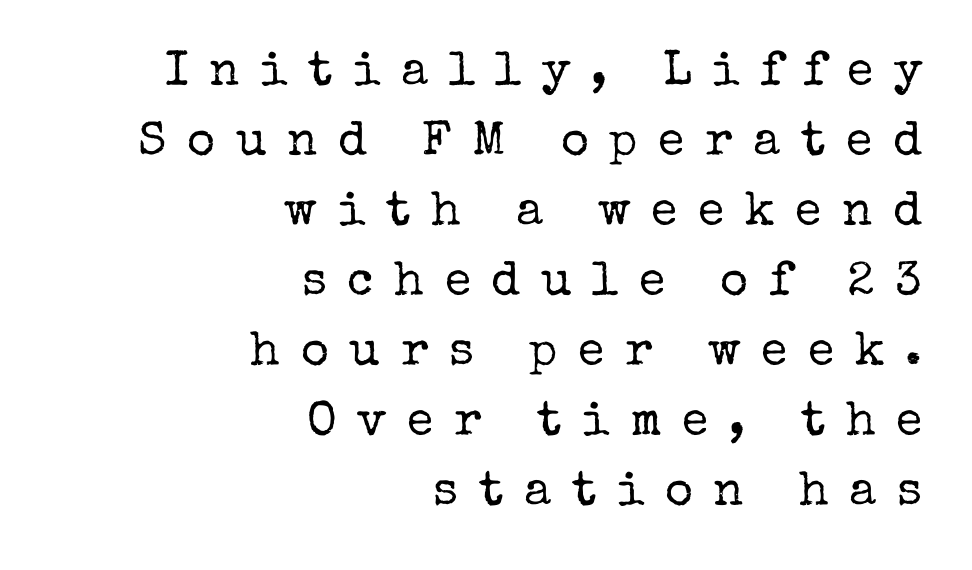
Q: Is the text bold? A: No.
Q: Is the text italic (slanted)? A: No, it is upright.
Q: Is the typeface a serif or a sans-serif typeface? A: Serif.
Q: Is the text underlined? A: No.
Q: How is the paragraph aligned? A: Right-aligned.
Q: Is the spacing between letters normal or unusually wide? A: Unusually wide.
Q: Is the spacing between lines tight, normal or loose? A: Normal.
Q: Width (condensed, normal, or wide)? A: Normal.
Q: Stroke contrast? A: Low.
Q: x-height? A: Medium.
Q: Monospaced? A: No.
